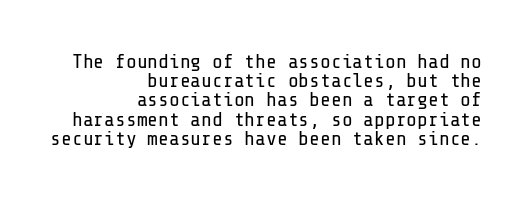
The tracking reads as untouched default to a designer's eye. The line-height multiplier appears low, near solid setting. No chunkiness to these letters — they're not bold. The passage shown is not underscored anywhere. If you drew a line through each stem, it would be perfectly vertical. Short and long lines alike share a common ending point at right.
